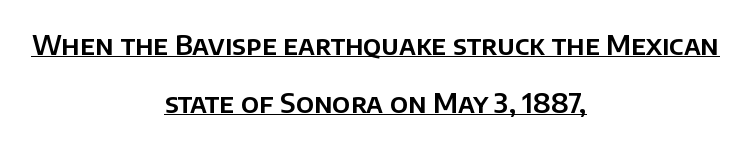
The image shows 27 px text type, upright; set centered, loose line spacing (2.13x), normal letter spacing, underlined.
